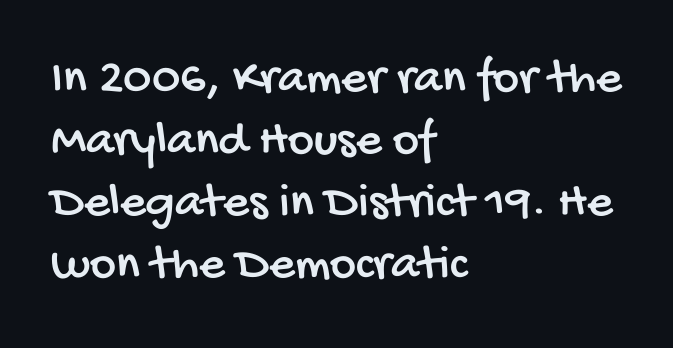
Reading down the block, your eye returns to a fixed left position each line. Serif or sans? Sans — the stroke terminals are bare. A typesetter would call this zero additional tracking. Words float on clear page, feet unadorned. Note the varied advance widths — an 'i' is clearly narrower than an 'm'.
